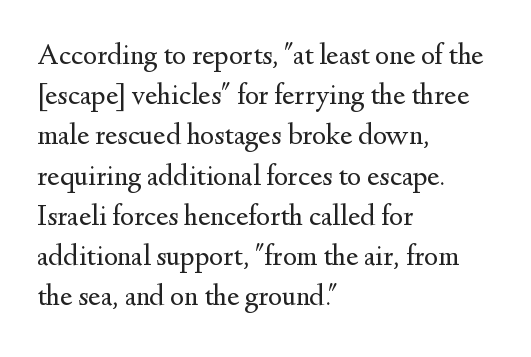
Q: Is the text bold? A: No.
Q: Is the text italic (slanted)? A: No, it is upright.
Q: Is the typeface a serif or a sans-serif typeface? A: Serif.
Q: Is the text underlined? A: No.
Q: How is the paragraph aligned? A: Left-aligned.
Q: Is the spacing between letters normal or unusually wide? A: Normal.
Q: Is the spacing between lines tight, normal or loose? A: Normal.
Q: Width (condensed, normal, or wide)? A: Normal.
Q: Stroke contrast? A: Medium.
Q: x-height? A: Small.
Q: Monospaced? A: No.
